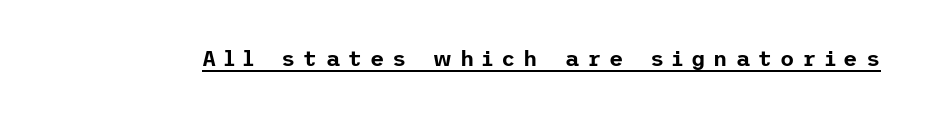
Words appear elongated and porous because spacing is wide. The passage shown is underscored from start to finish. Vertical strokes here are truly vertical.
